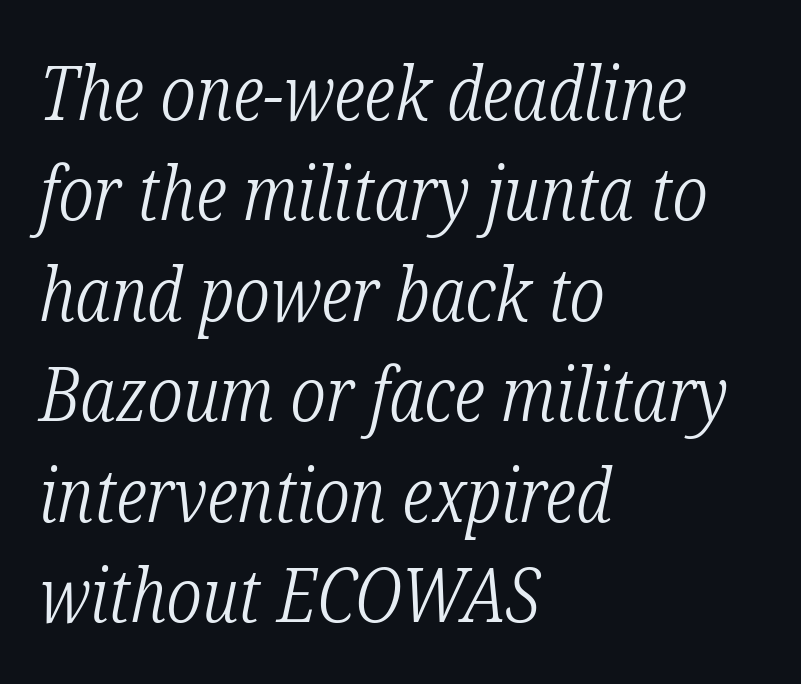
{"serif": "yes", "italic": "yes", "lean": "right", "slant_degrees": 12, "bold": "no", "weight": "light", "width": "condensed", "stroke_contrast": "low", "x_height": "medium", "monospaced": "no", "underline": "no", "align": "left", "line_spacing": "normal", "line_spacing_ratio": 1.34, "letter_spacing": "normal", "letter_spacing_em": 0.0, "glyph_px": 75}
